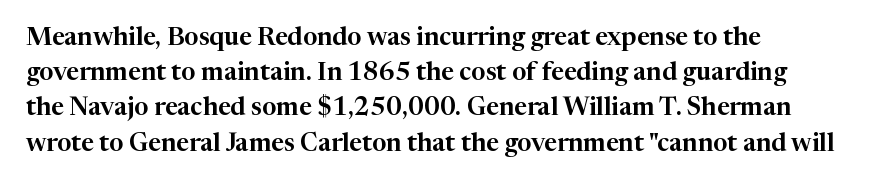
Posture: straight, roman, zero tilt. This rendering uses left alignment, leaving the right contour irregular. This sample keeps an unexceptional amount of space between lines. Bare-footed words on every line.
